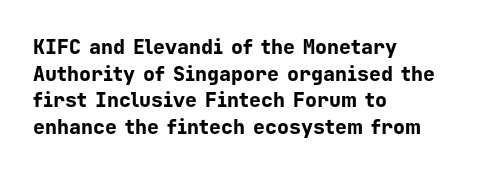
The image shows 20 px bold type, upright; set left-aligned, normal line spacing (1.33x), normal letter spacing, not underlined.
